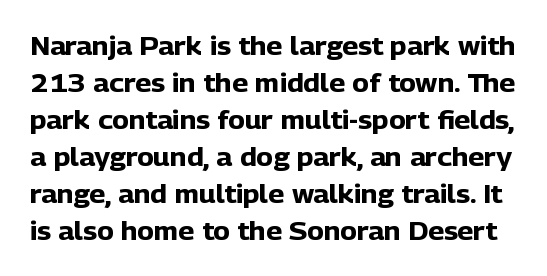
{"italic": "no", "bold": "yes", "underline": "no", "line_spacing": "normal", "line_spacing_ratio": 1.48, "letter_spacing": "normal", "letter_spacing_em": 0.0, "glyph_px": 25}
